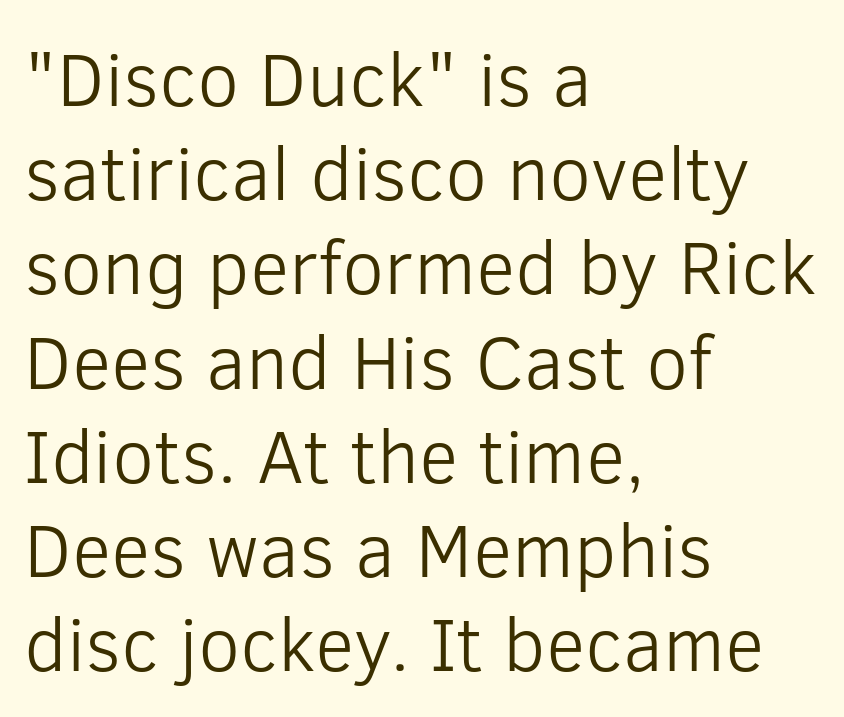
A typesetter would call this proportional, since set widths differ per character. The letterforms sit at book weight or below. You can tell from the bare stems that sans-serif type was used. Nobody touched the tracking dial on this one. The text block is weighted toward the left margin, trailing off unevenly rightward. The string is rendered with underlining switched off.
